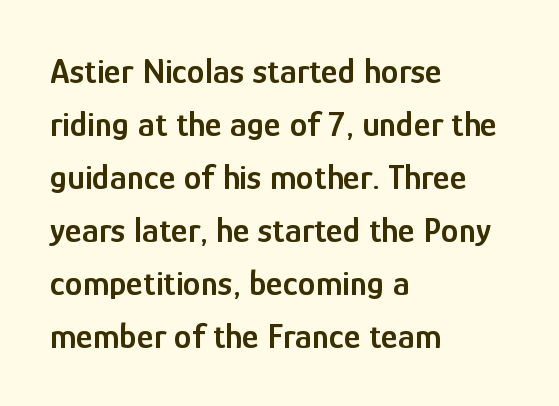
The typeface chosen for these lines omits serifs. Designer's note — italics off, roman on. This sample uses plain, unmodified letter spacing. The typesetter chose a ragged-right arrangement here. A clean baseline with only descenders dipping below it.
